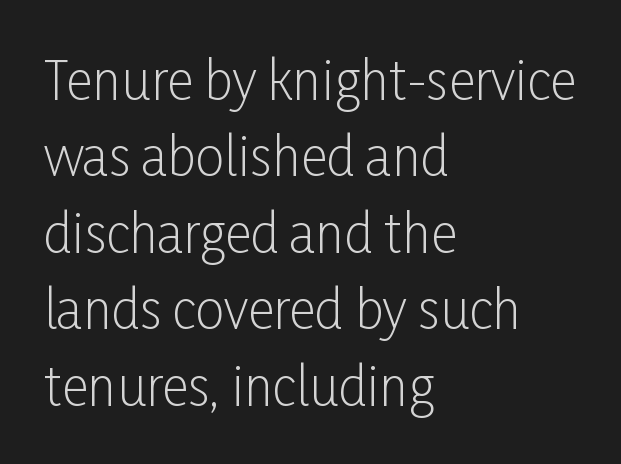
Q: Is the text bold? A: No.
Q: Is the text italic (slanted)? A: No, it is upright.
Q: Is the typeface a serif or a sans-serif typeface? A: Sans-serif.
Q: Is the text underlined? A: No.
Q: How is the paragraph aligned? A: Left-aligned.
Q: Is the spacing between letters normal or unusually wide? A: Normal.
Q: Is the spacing between lines tight, normal or loose? A: Normal.
Q: Width (condensed, normal, or wide)? A: Condensed.
Q: Stroke contrast? A: Low.
Q: x-height? A: Medium.
Q: Monospaced? A: No.
